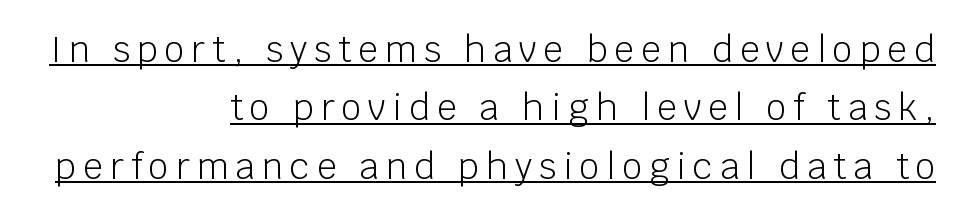
The image shows 35 px light sans-serif type, upright; set right-aligned, normal line spacing (1.67x), unusually wide letter spacing (+0.2 em), underlined; low stroke contrast and a large x-height.
